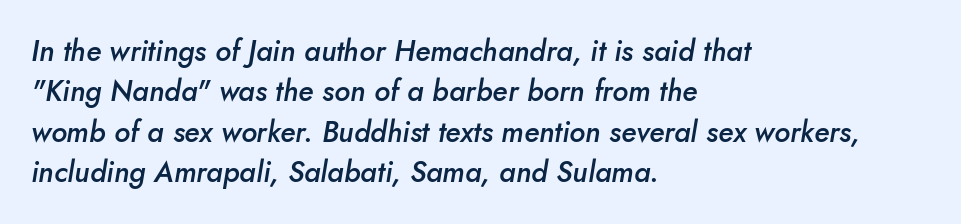
Does the weight exceed regular? Yes, but only to semibold. The line-height multiplier appears to be the usual default. When letters slant like this, we call the style italic. Any mark beneath the type? The region is blank. Alignment: flush left. Think of a printed novel: that variable character pitch is what you see here.
